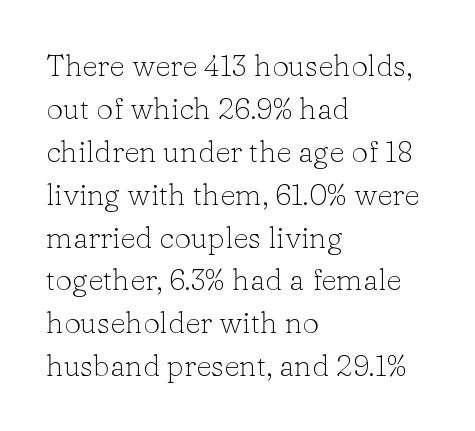
The glyphs are unaccompanied by any horizontal stroke below them. Compared with typical paragraphs, the rows here are spaced about the same. These lines were composed using upright roman letters. You can tell from the footed stems that serif type was used. Stems and bowls with no extra thickness — not bold.
